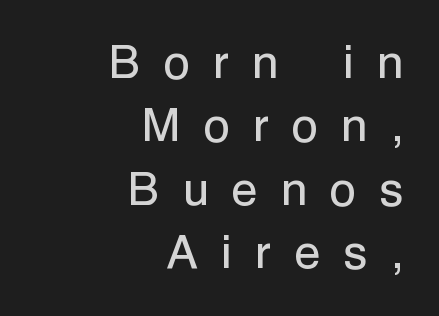
The image shows 48 px regular-weight sans-serif type, upright; set right-aligned, normal line spacing (1.32x), unusually wide letter spacing (+0.48 em), not underlined; low stroke contrast and a medium x-height.
